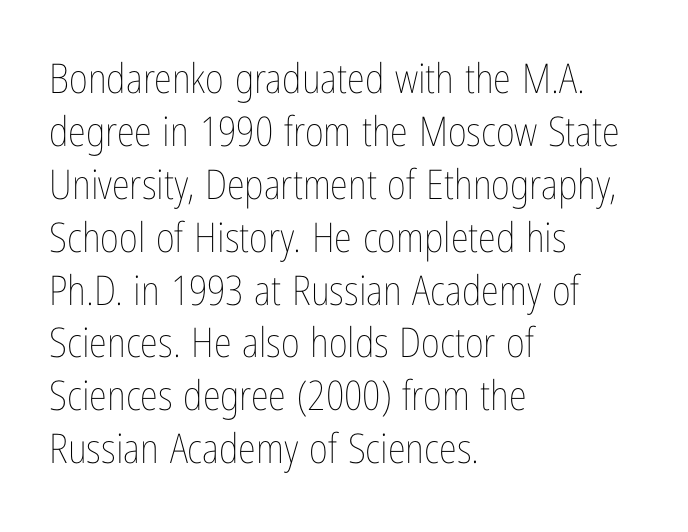
Q: Is the text bold? A: No.
Q: Is the text italic (slanted)? A: No, it is upright.
Q: Is the text underlined? A: No.
Q: How is the paragraph aligned? A: Left-aligned.
Q: Is the spacing between letters normal or unusually wide? A: Normal.
Q: Is the spacing between lines tight, normal or loose? A: Normal.
Q: Width (condensed, normal, or wide)? A: Condensed.
Q: Stroke contrast? A: Low.
Q: x-height? A: Medium.
Q: Monospaced? A: No.
